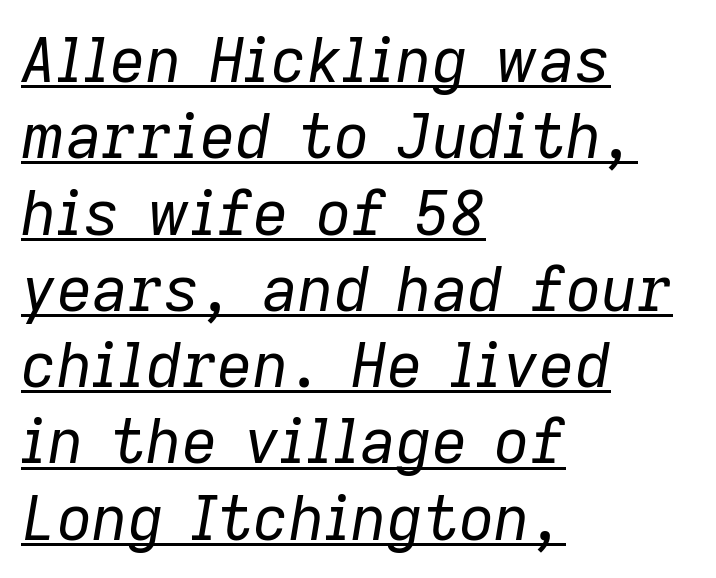
The horizontal fit of the characters is conventional and even. Students, observe the line beneath the letters — that is underlining. There's an unmistakable incline to the writing here. This is not heavy type; no bold has been used. Proportional: the letters do not fall into vertical columns.
